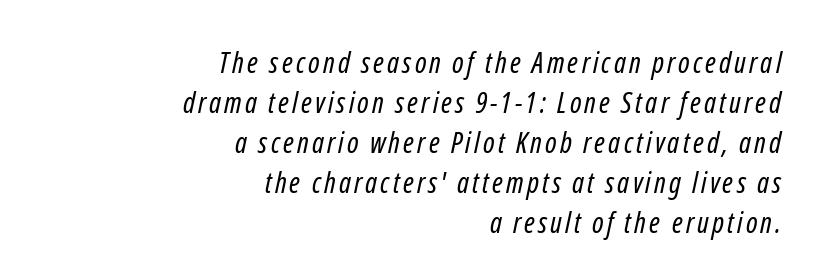
The image shows 29 px regular-weight, condensed sans-serif type; set right-aligned, normal line spacing (1.38x), not underlined; low stroke contrast and a medium x-height.
